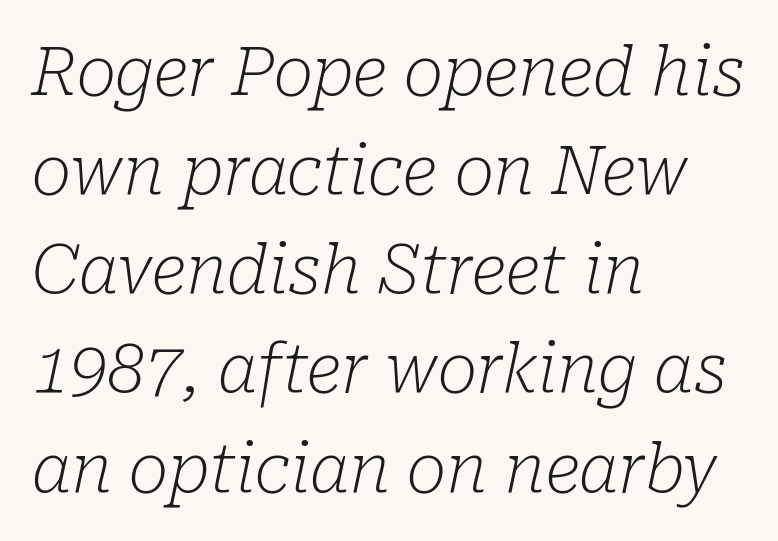
Q: Is the text bold? A: No.
Q: Is the text italic (slanted)? A: Yes, it leans right by about 10 degrees.
Q: Is the typeface a serif or a sans-serif typeface? A: Serif.
Q: Is the text underlined? A: No.
Q: How is the paragraph aligned? A: Left-aligned.
Q: Is the spacing between letters normal or unusually wide? A: Normal.
Q: Is the spacing between lines tight, normal or loose? A: Normal.
Q: Width (condensed, normal, or wide)? A: Normal.
Q: Stroke contrast? A: Low.
Q: x-height? A: Medium.
Q: Monospaced? A: No.
